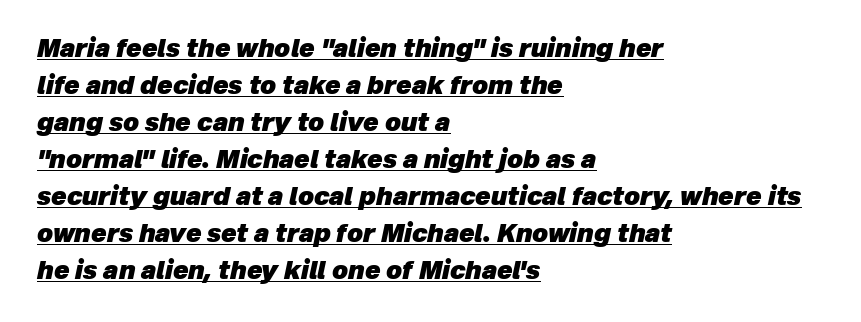
Words appear dense and cohesive because spacing is normal. Every word sits above its own underline. In terms of leading, this rendering sits right in the middle. The passage is arranged the way most books set body copy — flush left. Heavy-handed strokes throughout: this text is bold. Posture: slanted.
